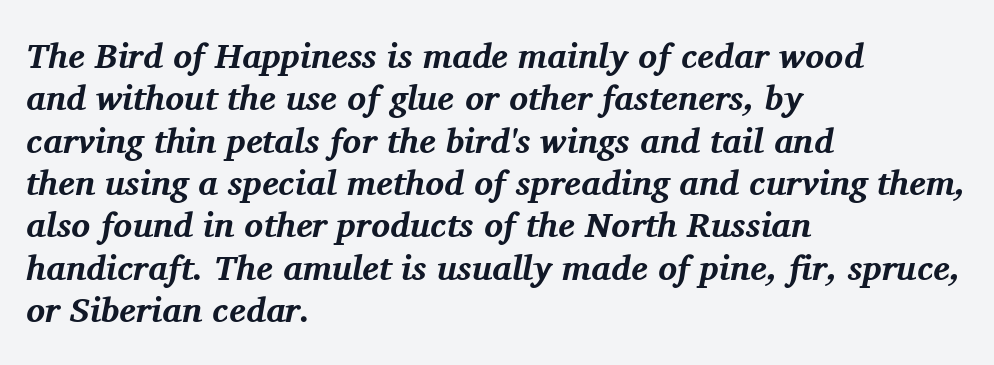
The image shows 35 px bold serif type, italic (leaning right); set left-aligned, line spacing 1.21x, normal letter spacing, not underlined; medium stroke contrast and a medium x-height.
